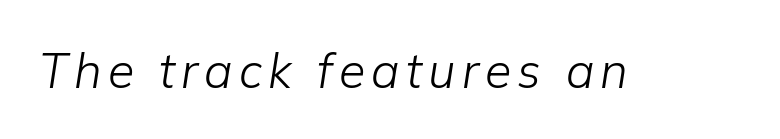
The font is comparable to plain body text, perhaps lighter. Check under the words: just untouched page. The face used here is proportionally spaced, like ordinary book or web type. The lettering tilts uniformly, giving the passage an italic look.
